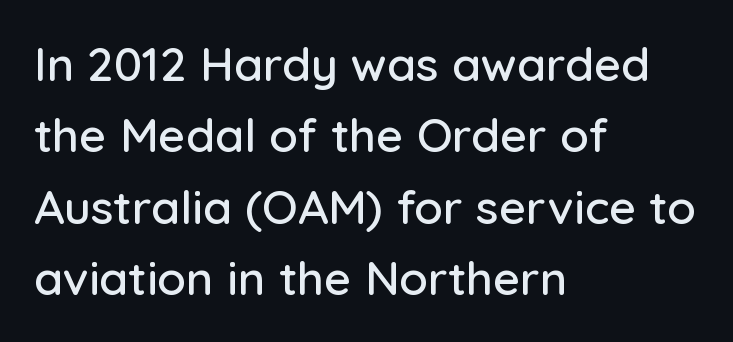
Posture: straight, roman, zero tilt. Reading down the column, the eye jumps a familiar distance to each next line. The compositor pushed each line to the left boundary. Underlining? Definitely not there.
